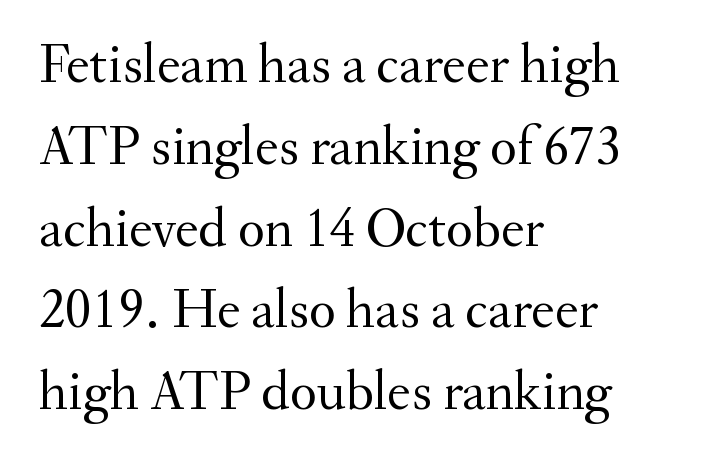
Q: Is the text bold? A: No.
Q: Is the text italic (slanted)? A: No, it is upright.
Q: Is the typeface a serif or a sans-serif typeface? A: Serif.
Q: Is the text underlined? A: No.
Q: How is the paragraph aligned? A: Left-aligned.
Q: Is the spacing between letters normal or unusually wide? A: Normal.
Q: Is the spacing between lines tight, normal or loose? A: Normal.
Q: Width (condensed, normal, or wide)? A: Normal.
Q: Stroke contrast? A: Medium.
Q: x-height? A: Small.
Q: Monospaced? A: No.
